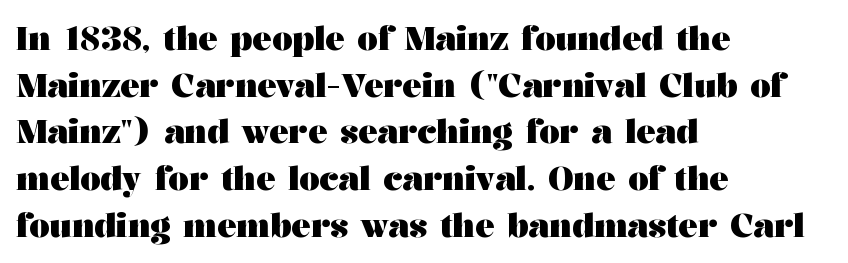
Anything drawn beneath the words? Only blank space. A typesetter would label this face a serif. These lines sit exactly where default settings would place them. In terms of letterspacing, this is plain default setting. The face used here is proportionally spaced, like ordinary book or web type.
